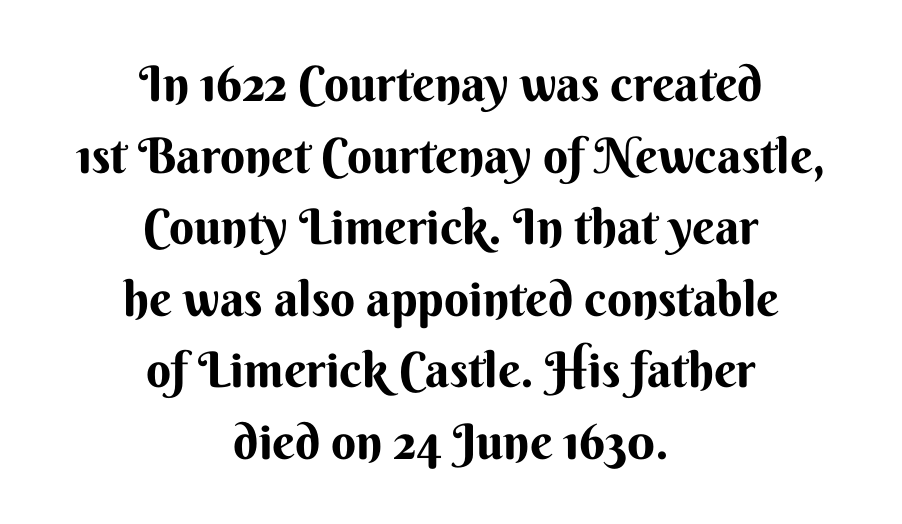
The typography opts for an upright posture over an oblique one. Notice how the passage keeps no hard edge, just a central spine. What's the leading like? Ordinary, nothing unusual. Serif or sans? Sans — the stroke terminals are bare. What weight is shown? A full bold with thick strokes. Varying glyph widths throughout — classic text-font behaviour.
